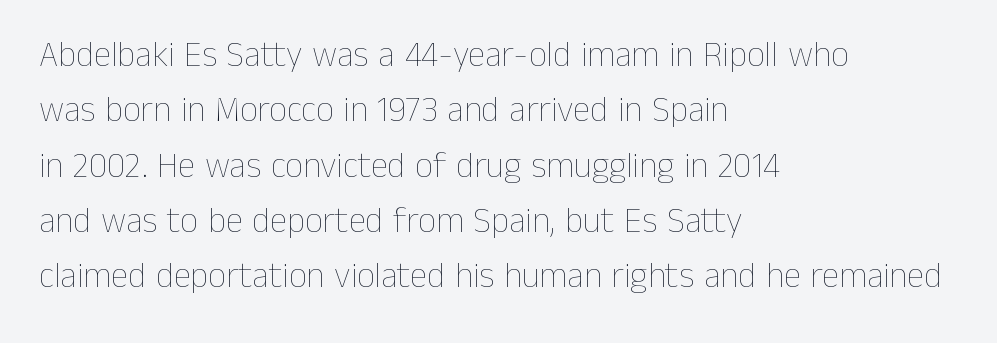
The image shows 35 px thin type, upright; set left-aligned, normal line spacing (1.58x), normal letter spacing, not underlined; low stroke contrast and a medium x-height.
